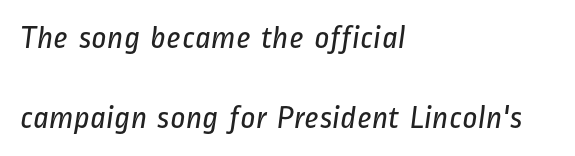
Q: Is the text bold? A: No.
Q: Is the typeface a serif or a sans-serif typeface? A: Sans-serif.
Q: Is the text underlined? A: No.
Q: How is the paragraph aligned? A: Left-aligned.
Q: Is the spacing between letters normal or unusually wide? A: Normal.
Q: Is the spacing between lines tight, normal or loose? A: Loose.
Q: Width (condensed, normal, or wide)? A: Condensed.
Q: Stroke contrast? A: Low.
Q: x-height? A: Medium.
Q: Monospaced? A: No.
